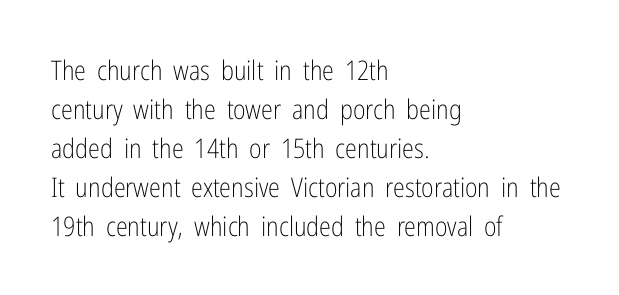
Q: Is the text bold? A: No.
Q: Is the text italic (slanted)? A: No, it is upright.
Q: Is the text underlined? A: No.
Q: How is the paragraph aligned? A: Left-aligned.
Q: Is the spacing between letters normal or unusually wide? A: Normal.
Q: Is the spacing between lines tight, normal or loose? A: Normal.
